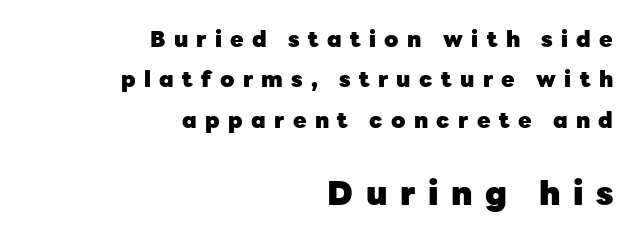
The image shows 33 px heavy sans-serif type, upright; set right-aligned, line spacing 1.83x, unusually wide letter spacing (+0.38 em), not underlined; the second (bottom) block is 1.5x larger; low stroke contrast and a medium x-height.
